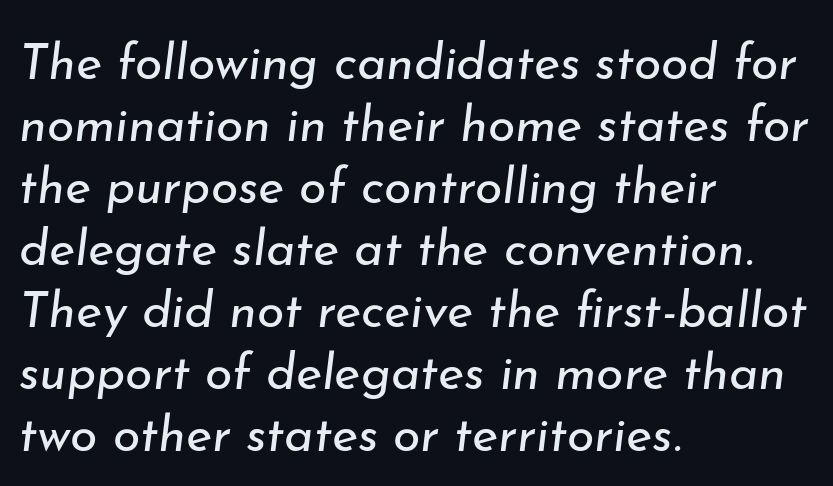
Q: Is the text bold? A: No.
Q: Is the text italic (slanted)? A: Yes, it leans right by about 7 degrees.
Q: Is the text underlined? A: No.
Q: How is the paragraph aligned? A: Left-aligned.
Q: Is the spacing between letters normal or unusually wide? A: Normal.
Q: Width (condensed, normal, or wide)? A: Normal.
Q: Stroke contrast? A: Low.
Q: x-height? A: Small.
Q: Monospaced? A: No.
